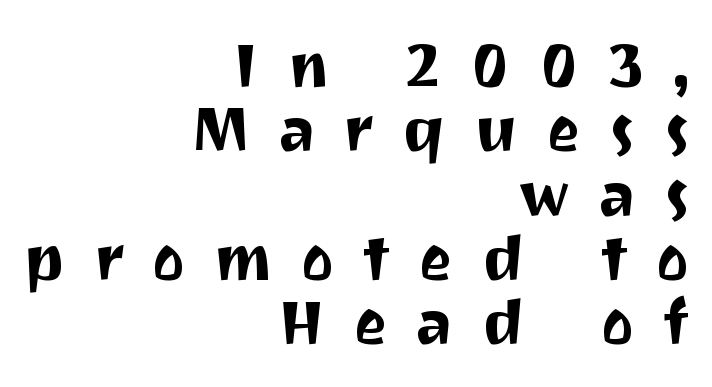
Type style note: lacks serifs. Notice how the stems are strictly vertical — no italics here. The lines are quadded right. The passage shown is typed in a proportional face where columns would drift.
